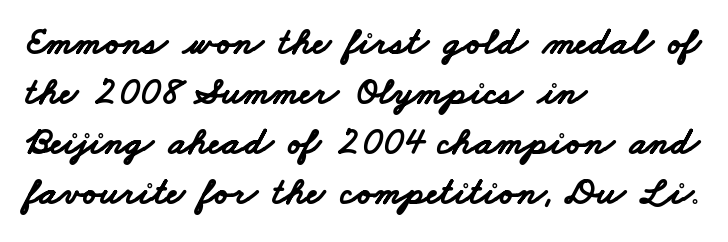
The image shows 39 px bold, wide sans-serif type; set left-aligned, normal line spacing (1.28x), normal letter spacing, not underlined; low stroke contrast and a small x-height.
